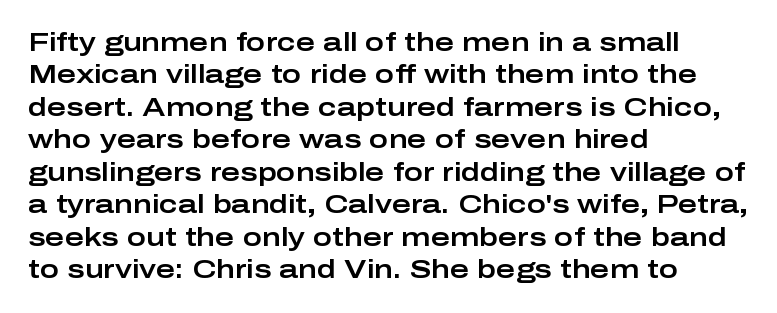
Q: Is the text italic (slanted)? A: No, it is upright.
Q: Is the text underlined? A: No.
Q: How is the paragraph aligned? A: Left-aligned.
Q: Is the spacing between letters normal or unusually wide? A: Normal.
Q: Is the spacing between lines tight, normal or loose? A: Normal.
